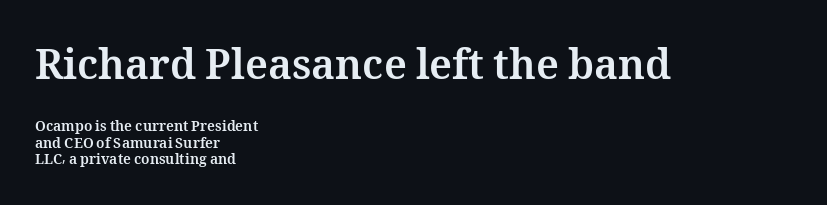
The image shows 41 px bold type, upright; set left-aligned, line spacing 1.18x, normal letter spacing, not underlined; the first (top) block is 2.93x larger; medium stroke contrast and a medium x-height.
